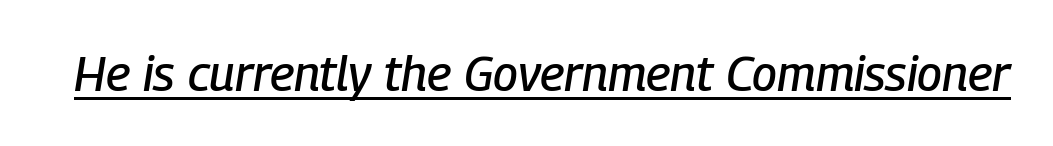
Is this a fixed-width face? No — the glyphs have proportional, varying widths. The specimen includes a rule beneath the text block's lines. Look at the tracking — it's just the regular setting, nothing added. Is the type slanted? Yes — the strokes lean at a clear angle.
